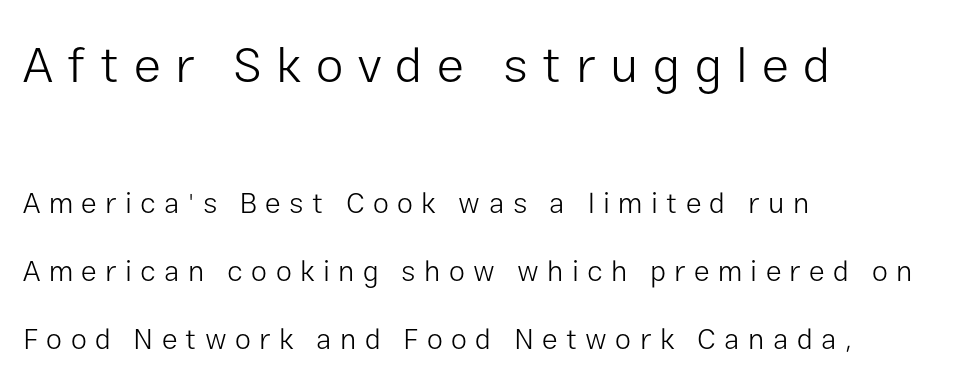
{"serif": "no", "italic": "no", "bold": "no", "weight": "light", "width": "normal", "stroke_contrast": "low", "x_height": "medium", "monospaced": "no", "underline": "no", "align": "left", "line_spacing": "loose", "line_spacing_ratio": 2.33, "letter_spacing": "wide", "letter_spacing_em": 0.29, "larger_block": "first", "size_ratio": 1.72, "glyph_px": 50}
